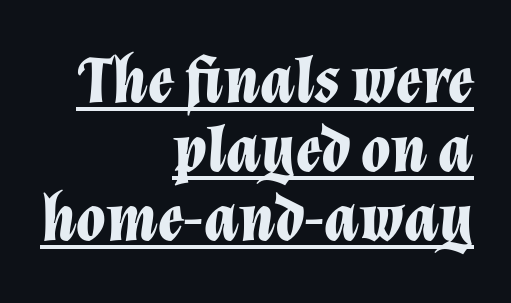
The lines are quadded right. This rendering features underlined lettering. What's the leading like? Squeezed, with rows nearly overlapping. Note the varied advance widths — an 'i' is clearly narrower than an 'm'.
